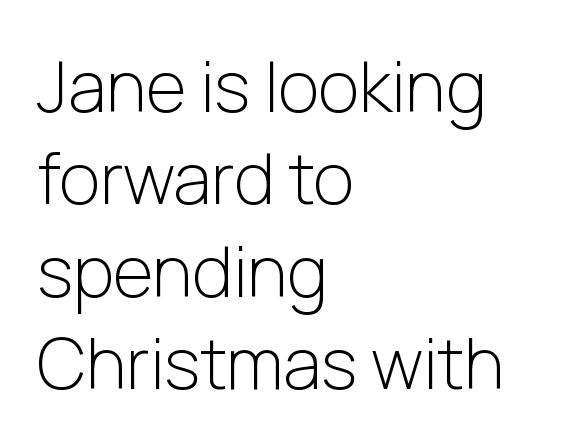
Q: Is the text bold? A: No.
Q: Is the text italic (slanted)? A: No, it is upright.
Q: Is the typeface a serif or a sans-serif typeface? A: Sans-serif.
Q: Is the text underlined? A: No.
Q: How is the paragraph aligned? A: Left-aligned.
Q: Is the spacing between letters normal or unusually wide? A: Normal.
Q: Is the spacing between lines tight, normal or loose? A: Normal.
Q: Width (condensed, normal, or wide)? A: Normal.
Q: Stroke contrast? A: Low.
Q: x-height? A: Medium.
Q: Monospaced? A: No.
